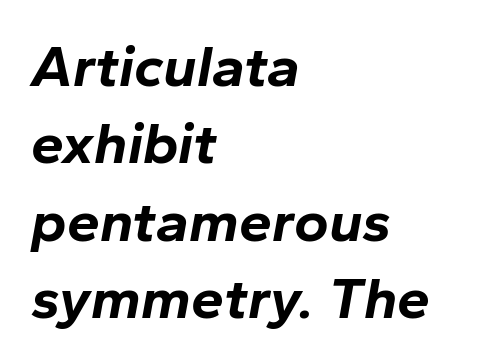
Check the space under the baseline: it is left empty. Think of a printed novel: that variable character pitch is what you see here. Observe the ordinary spacing: letters are neighbours, not strangers. Look at the stroke-to-counter ratio: heavy, a bold. The lettering tilts uniformly, giving the passage an italic look.
